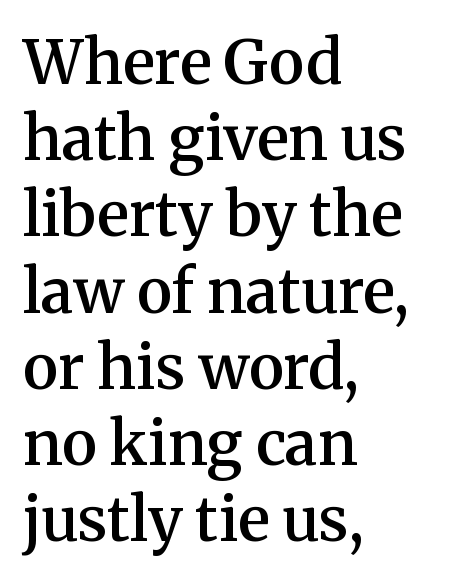
The compositor pushed each line to the left boundary. This sample uses a serif face. Typographic density is moderately raised because the face is semibold. You could call the tracking neutral — neither tight nor loose.
